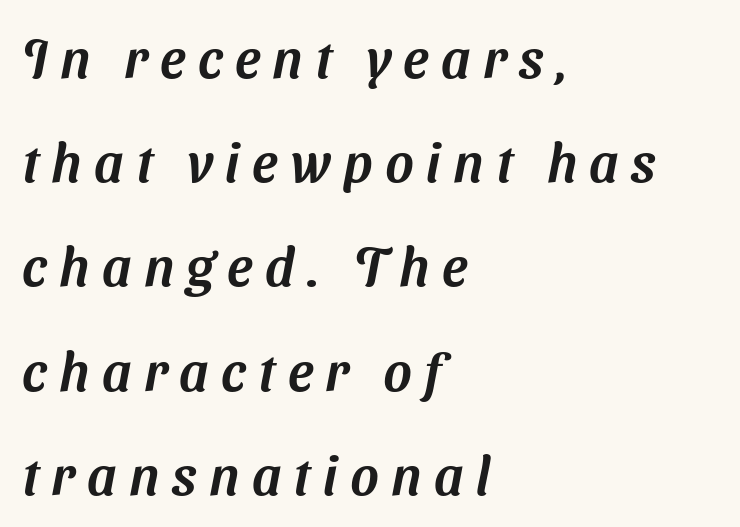
Here the glyphs are tracked loosely, breaking word shapes into spaced letters. This sample uses a sans-serif face. The rendering uses natural spacing where letterforms have individual widths. The paragraph has a hard left edge and a soft right edge. Summary of vertical rhythm: relaxed, with wide interline spacing.
